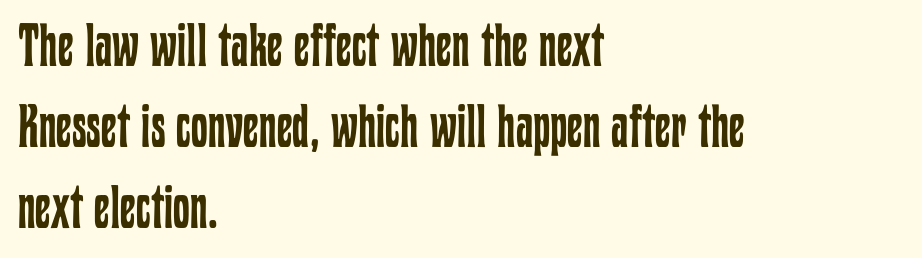
Q: Is the text bold? A: No.
Q: Is the text italic (slanted)? A: No, it is upright.
Q: Is the text underlined? A: No.
Q: How is the paragraph aligned? A: Left-aligned.
Q: Is the spacing between letters normal or unusually wide? A: Normal.
Q: Is the spacing between lines tight, normal or loose? A: Normal.
Q: Width (condensed, normal, or wide)? A: Condensed.
Q: Stroke contrast? A: Low.
Q: x-height? A: Medium.
Q: Monospaced? A: No.
